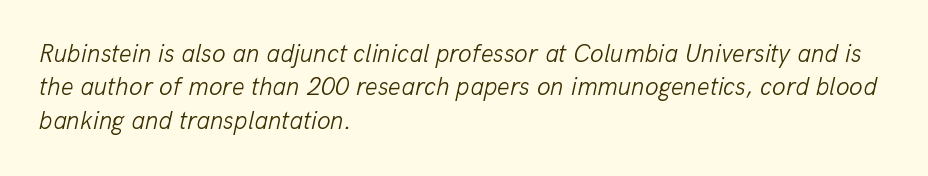
These lines keep a tight, regular rhythm from letter to letter. Each new line begins a customary step beneath the previous one. Rendered with sloped, italic letterforms. Nobody drew a line under any word here.
